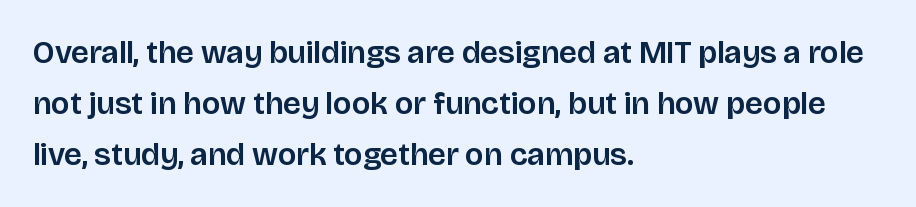
Q: Is the text italic (slanted)? A: No, it is upright.
Q: Is the typeface a serif or a sans-serif typeface? A: Sans-serif.
Q: Is the text underlined? A: No.
Q: How is the paragraph aligned? A: Left-aligned.
Q: Is the spacing between letters normal or unusually wide? A: Normal.
Q: Is the spacing between lines tight, normal or loose? A: Normal.
Q: Width (condensed, normal, or wide)? A: Normal.
Q: Stroke contrast? A: Low.
Q: x-height? A: Large.
Q: Monospaced? A: No.
